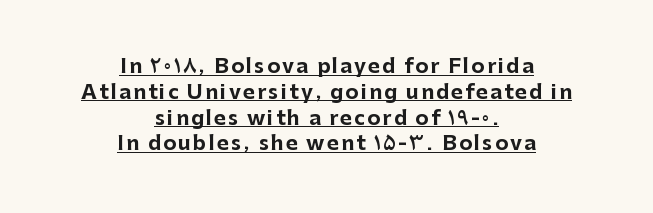
Notice how descenders clear the ascenders below comfortably — that's standard leading. Looks like someone drew a line under every word here. The lines in this sample share a center point and differ in where they start and stop. The lettering stays uniformly vertical, giving the passage a roman look. Set as a true bold cut, around the 700 mark.
